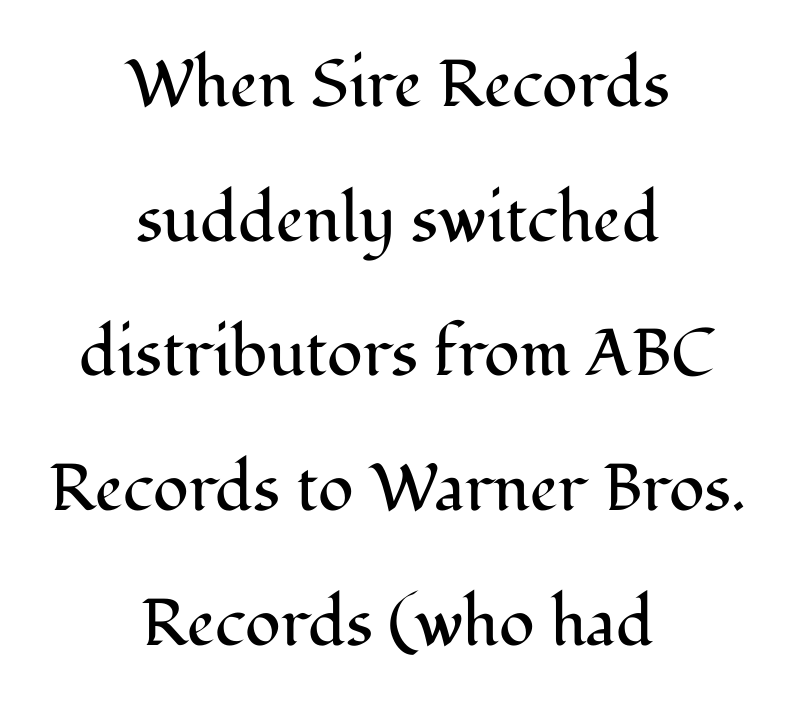
Q: Is the text bold? A: No.
Q: Is the text italic (slanted)? A: No, it is upright.
Q: Is the typeface a serif or a sans-serif typeface? A: Serif.
Q: Is the text underlined? A: No.
Q: How is the paragraph aligned? A: Centered.
Q: Is the spacing between letters normal or unusually wide? A: Normal.
Q: Is the spacing between lines tight, normal or loose? A: Loose.
Q: Width (condensed, normal, or wide)? A: Normal.
Q: Stroke contrast? A: Medium.
Q: x-height? A: Medium.
Q: Monospaced? A: No.
